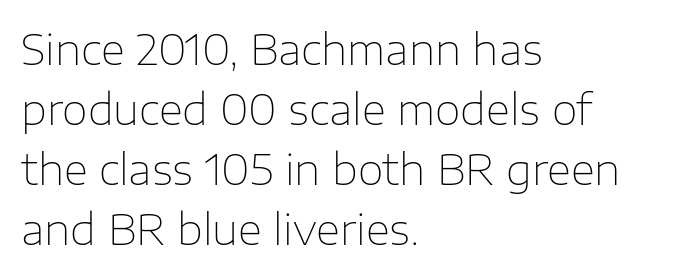
Q: Is the text bold? A: No.
Q: Is the text italic (slanted)? A: No, it is upright.
Q: Is the typeface a serif or a sans-serif typeface? A: Sans-serif.
Q: Is the text underlined? A: No.
Q: How is the paragraph aligned? A: Left-aligned.
Q: Is the spacing between letters normal or unusually wide? A: Normal.
Q: Is the spacing between lines tight, normal or loose? A: Normal.
Q: Width (condensed, normal, or wide)? A: Normal.
Q: Stroke contrast? A: Low.
Q: x-height? A: Medium.
Q: Monospaced? A: No.
